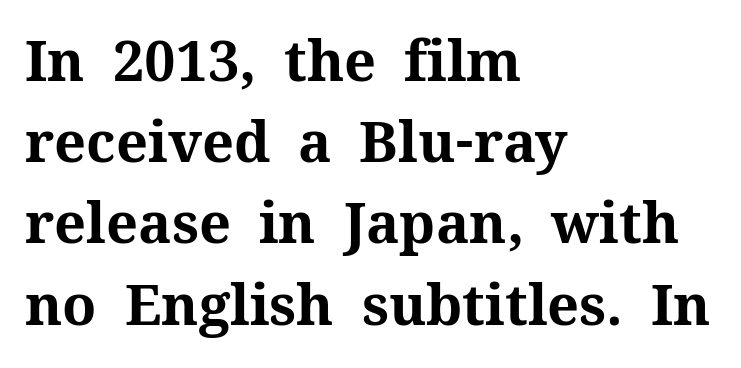
{"serif": "yes", "italic": "no", "bold": "yes", "weight": "bold", "width": "normal", "stroke_contrast": "medium", "x_height": "medium", "monospaced": "no", "underline": "no", "align": "left", "line_spacing": "normal", "line_spacing_ratio": 1.45, "letter_spacing": "normal", "letter_spacing_em": 0.0, "glyph_px": 56}
